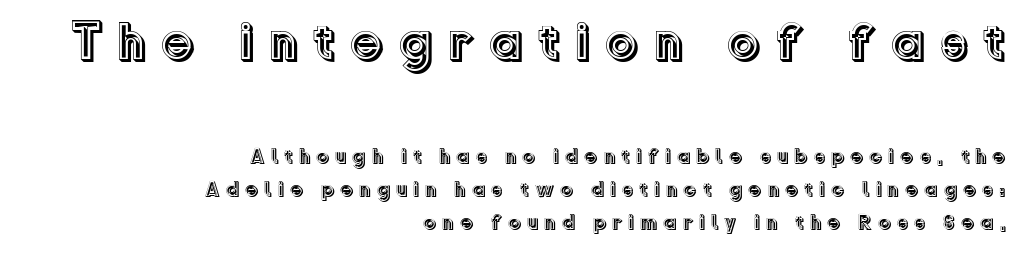
Caption: expanded tracking, letters set apart. Of the two passages, the one on top uses the larger point size. Here the designer chose a conventional face with non-uniform glyph widths. If you measured baseline to baseline, you'd find a middling distance. Designer's note — italics off, roman on.
